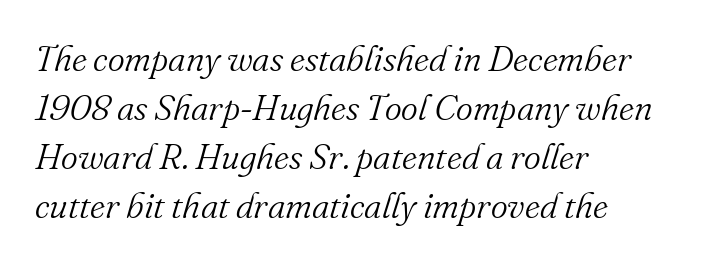
Q: Is the text bold? A: No.
Q: Is the text italic (slanted)? A: Yes, it leans right by about 16 degrees.
Q: Is the typeface a serif or a sans-serif typeface? A: Serif.
Q: Is the text underlined? A: No.
Q: How is the paragraph aligned? A: Left-aligned.
Q: Is the spacing between letters normal or unusually wide? A: Normal.
Q: Is the spacing between lines tight, normal or loose? A: Normal.
Q: Width (condensed, normal, or wide)? A: Normal.
Q: Stroke contrast? A: Medium.
Q: x-height? A: Small.
Q: Monospaced? A: No.
